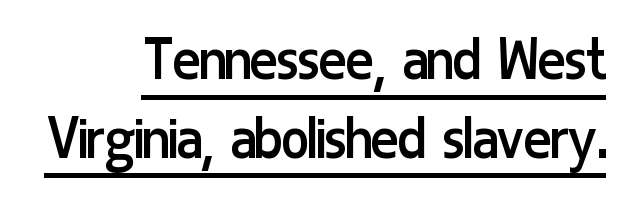
Nothing unusual about the tracking: characters are spaced as the font intends. Check where the strokes stop: nothing finishes them off — pure sans. Short and long lines alike share a common ending point at right. Is this a fixed-width face? No — the glyphs have proportional, varying widths.
